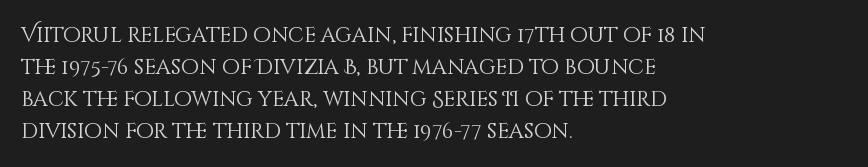
Q: Is the text bold? A: No.
Q: Is the text italic (slanted)? A: No, it is upright.
Q: Is the text underlined? A: No.
Q: How is the paragraph aligned? A: Left-aligned.
Q: Is the spacing between letters normal or unusually wide? A: Normal.
Q: Is the spacing between lines tight, normal or loose? A: Normal.
